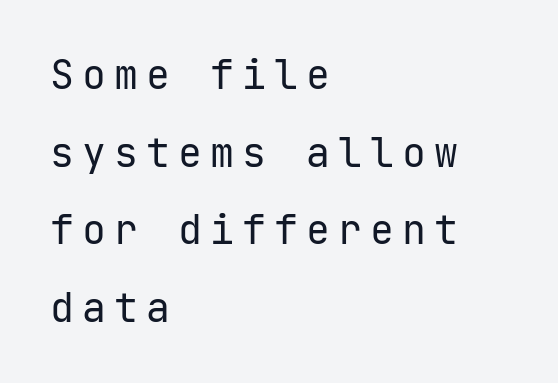
Style check: upright. Just letters on the line, the space beneath them empty. Unlike a traditional serif, this face leaves its strokes unadorned. This sample has the even, mechanical cadence of fixed-width lettering. Inter-character spacing is expanded well beyond the font's built-in metrics. Is the stroke heavy? The answer is a plain regular-or-lighter.
